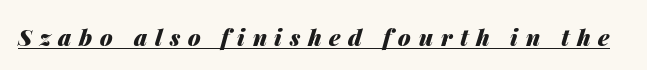
{"italic": "yes", "lean": "right", "slant_degrees": 14, "bold": "yes", "underline": "yes", "letter_spacing": "wide", "letter_spacing_em": 0.33, "glyph_px": 23}
